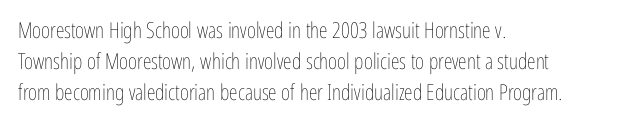
Q: Is the text bold? A: No.
Q: Is the text italic (slanted)? A: No, it is upright.
Q: Is the text underlined? A: No.
Q: How is the paragraph aligned? A: Left-aligned.
Q: Is the spacing between letters normal or unusually wide? A: Normal.
Q: Is the spacing between lines tight, normal or loose? A: Normal.
